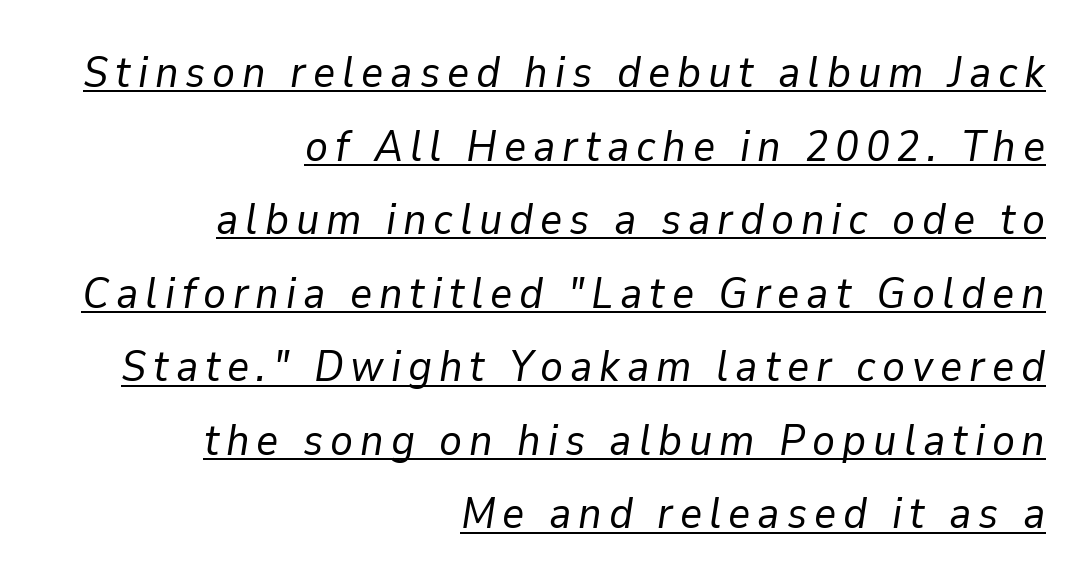
{"italic": "yes", "lean": "right", "slant_degrees": 9, "bold": "no", "weight": "regular", "width": "normal", "stroke_contrast": "low", "x_height": "medium", "monospaced": "no", "underline": "yes", "align": "right", "line_spacing_ratio": 1.71, "glyph_px": 43}
